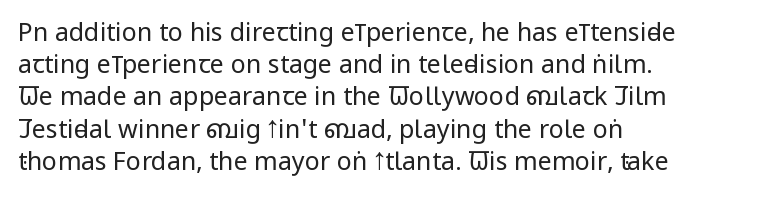
These lines keep a tight, regular rhythm from letter to letter. This sample is left-justified, so line endings fall wherever the words run out. The space between consecutive lines is moderate. Do the letters lean? They stand straight. The passage shown is not underscored anywhere. Stems and bowls with no extra thickness — not bold.
